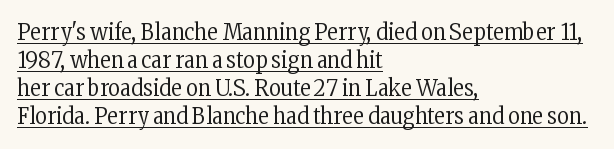
{"italic": "no", "bold": "no", "underline": "yes", "align": "left", "line_spacing_ratio": 1.22, "letter_spacing": "normal", "letter_spacing_em": 0.0, "glyph_px": 23}
